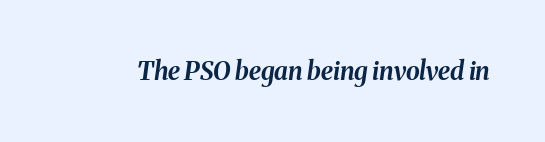
A typesetter would mark this as italic. In terms of letterspacing, this is plain default setting. Heavy, bold letterforms. Honestly, there is no underline to notice here at all.
